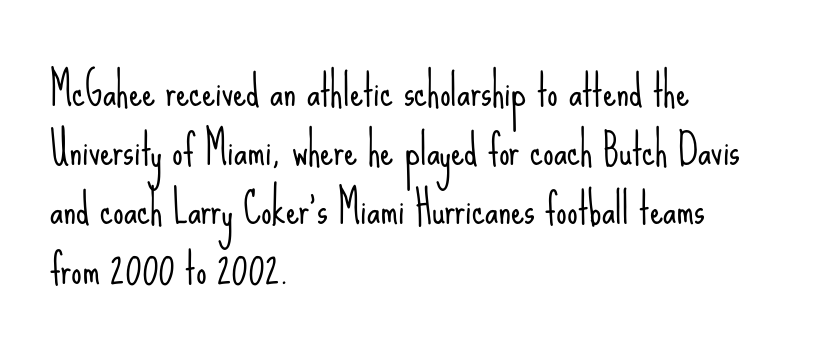
Stem width sits at or under what a default text font uses. In terms of leading, this rendering sits right in the middle. Unlike italic type, these characters show no tilt at all. You could not count columns in this text — the font is proportionally spaced. This sample is left-justified, so line endings fall wherever the words run out.
